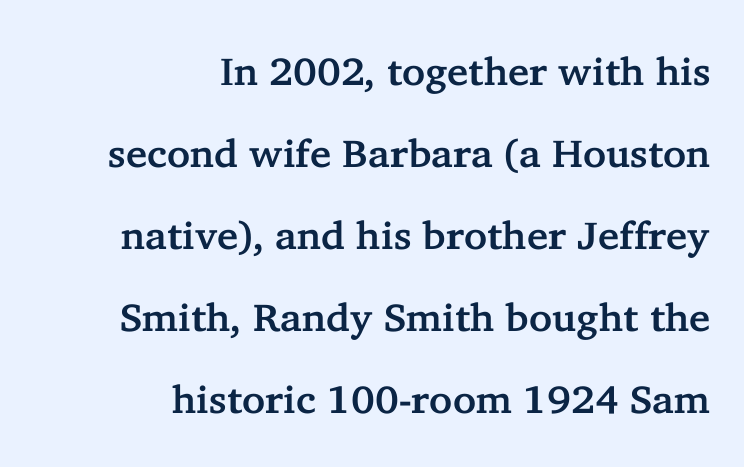
Q: Is the text italic (slanted)? A: No, it is upright.
Q: Is the typeface a serif or a sans-serif typeface? A: Serif.
Q: Is the text underlined? A: No.
Q: How is the paragraph aligned? A: Right-aligned.
Q: Is the spacing between letters normal or unusually wide? A: Normal.
Q: Is the spacing between lines tight, normal or loose? A: Loose.
Q: Width (condensed, normal, or wide)? A: Normal.
Q: Stroke contrast? A: Low.
Q: x-height? A: Medium.
Q: Monospaced? A: No.
